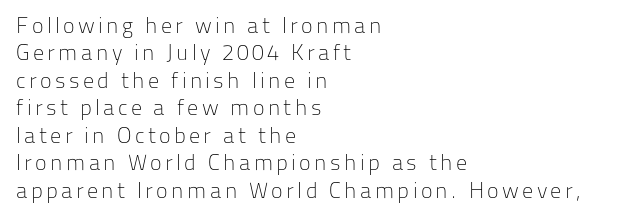
{"italic": "no", "bold": "no", "underline": "no", "align": "left", "line_spacing": "normal", "line_spacing_ratio": 1.25, "glyph_px": 22}
